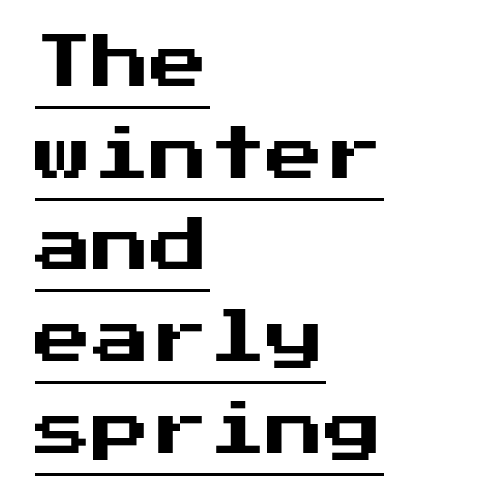
{"serif": "no", "italic": "no", "width": "normal", "stroke_contrast": "medium", "x_height": "medium", "underline": "yes", "align": "left", "line_spacing": "normal", "line_spacing_ratio": 1.58, "letter_spacing": "normal", "letter_spacing_em": 0.0, "glyph_px": 58}
